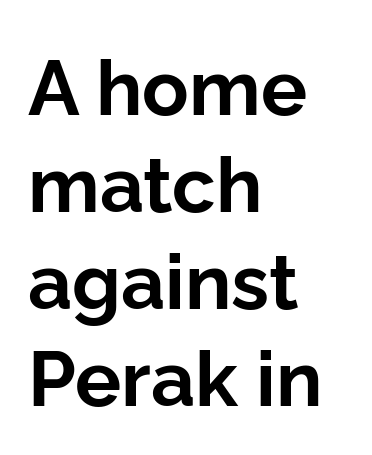
The image shows 77 px bold sans-serif type, upright; set left-aligned, normal line spacing (1.26x), normal letter spacing, not underlined; low stroke contrast and a medium x-height.
